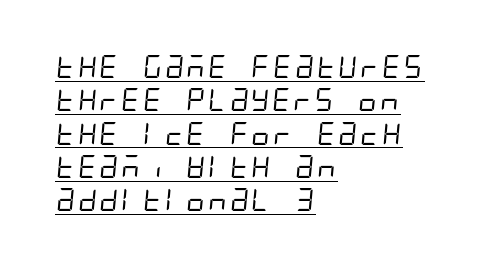
Q: Is the text bold? A: No.
Q: Is the text underlined? A: Yes.
Q: How is the paragraph aligned? A: Left-aligned.
Q: Is the spacing between letters normal or unusually wide? A: Normal.
Q: Is the spacing between lines tight, normal or loose? A: Normal.
